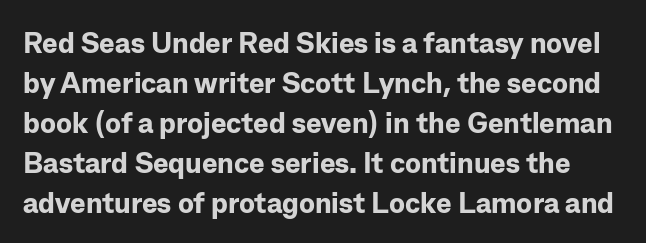
Q: Is the text bold? A: Yes.
Q: Is the text italic (slanted)? A: No, it is upright.
Q: Is the typeface a serif or a sans-serif typeface? A: Sans-serif.
Q: Is the text underlined? A: No.
Q: Is the spacing between letters normal or unusually wide? A: Normal.
Q: Is the spacing between lines tight, normal or loose? A: Normal.
Q: Width (condensed, normal, or wide)? A: Normal.
Q: Stroke contrast? A: Low.
Q: x-height? A: Medium.
Q: Monospaced? A: No.
